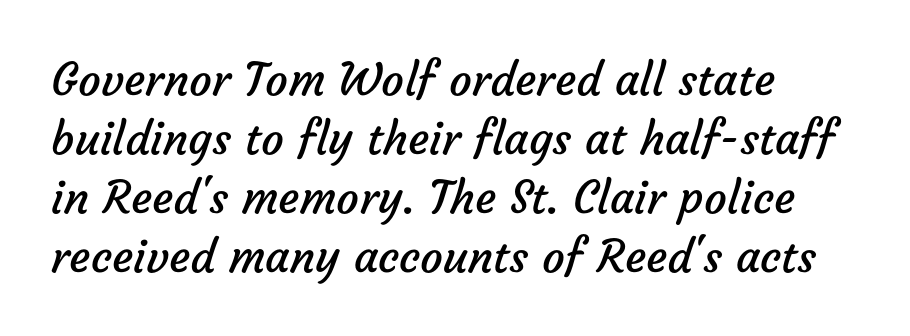
The image shows 45 px regular-weight sans-serif type; set left-aligned, normal line spacing (1.31x), normal letter spacing, not underlined; low stroke contrast and a medium x-height.
